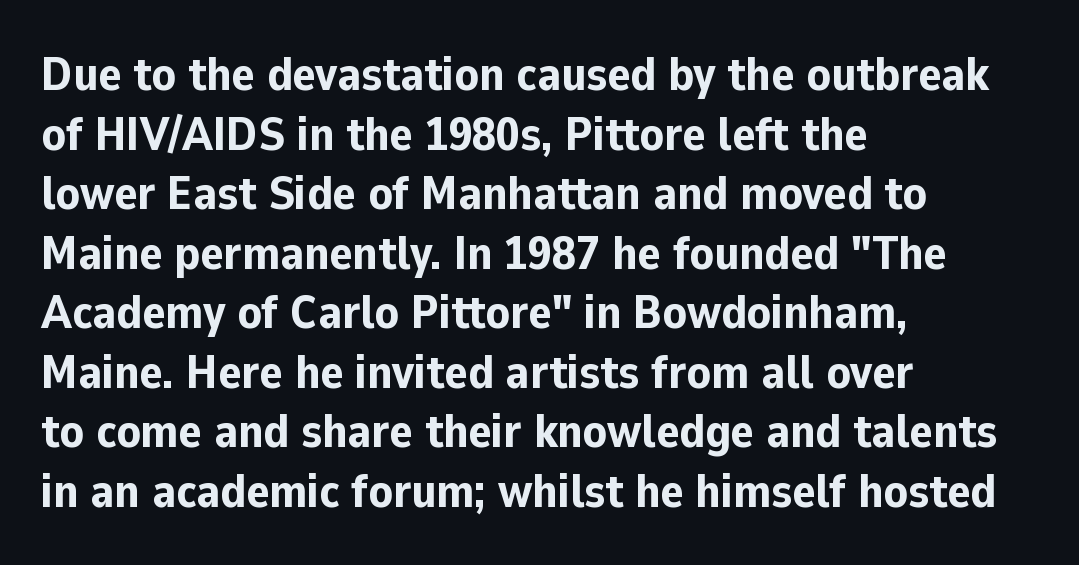
Q: Is the text bold? A: Yes.
Q: Is the text italic (slanted)? A: No, it is upright.
Q: Is the typeface a serif or a sans-serif typeface? A: Sans-serif.
Q: Is the text underlined? A: No.
Q: How is the paragraph aligned? A: Left-aligned.
Q: Is the spacing between letters normal or unusually wide? A: Normal.
Q: Width (condensed, normal, or wide)? A: Normal.
Q: Stroke contrast? A: Low.
Q: x-height? A: Medium.
Q: Monospaced? A: No.
